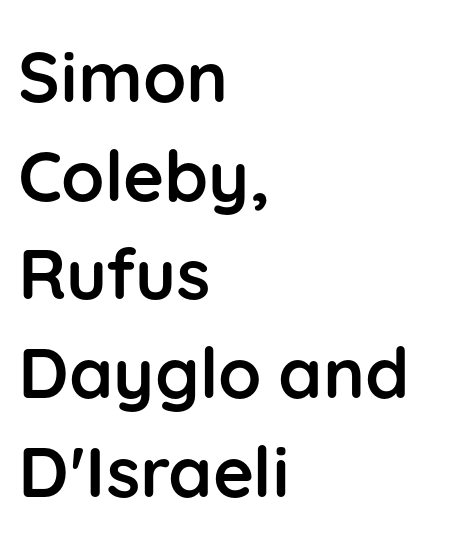
The image shows 70 px semibold sans-serif type, upright; set left-aligned, normal line spacing (1.41x), normal letter spacing, not underlined; low stroke contrast and a medium x-height.
